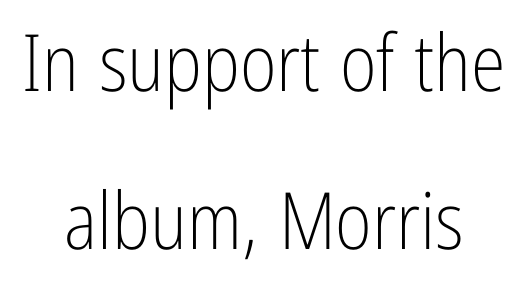
The image shows 79 px light, condensed sans-serif type, upright; set centered, loose line spacing (2.0x), normal letter spacing, not underlined; low stroke contrast and a medium x-height.
